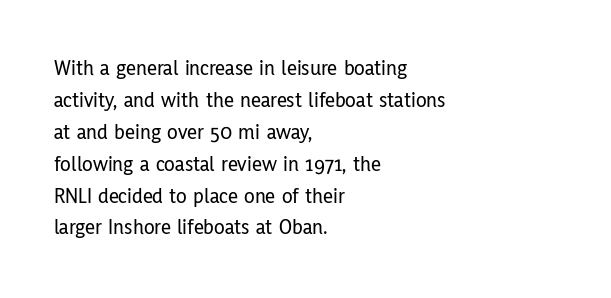
Left-aligned paragraph, ragged on the right. Rendered with straight, roman letterforms. Successive baselines arrive at the customary interval. Descenders are the only things crossing below the line. Is the letter spacing exaggerated? No — it looks like the ordinary default.
